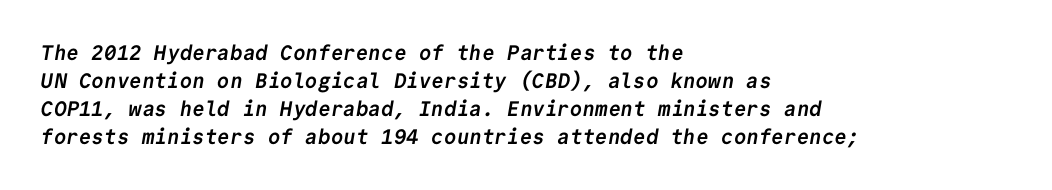
Short and long lines alike share a common starting point at left. Every letter is thick-stroked: bold, no question. Interline gaps are of average width in this sample. Quick note: underline off.
